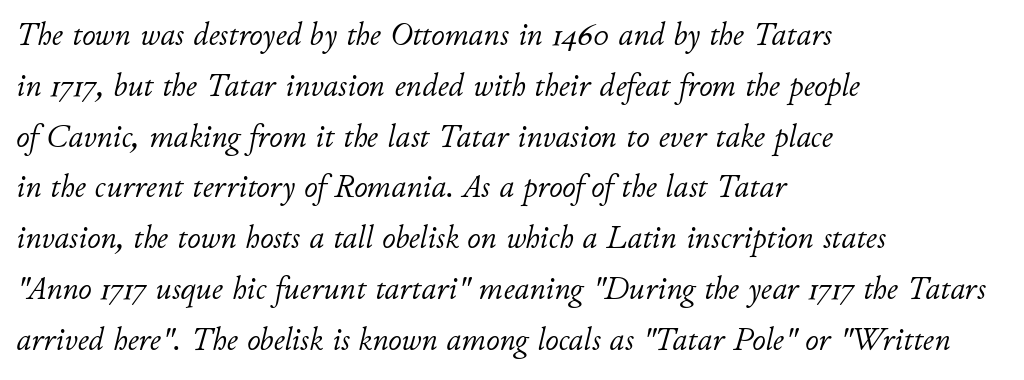
{"italic": "yes", "lean": "right", "slant_degrees": 11, "bold": "no", "weight": "light", "width": "normal", "stroke_contrast": "low", "x_height": "small", "monospaced": "no", "underline": "no", "align": "left", "line_spacing": "normal", "line_spacing_ratio": 1.54, "letter_spacing": "normal", "letter_spacing_em": 0.0, "glyph_px": 33}
